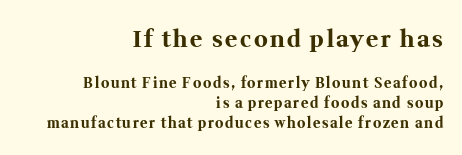
The image shows 23 px bold type, upright; set right-aligned, normal line spacing (1.45x), not underlined; the first (top) block is 1.64x larger.
